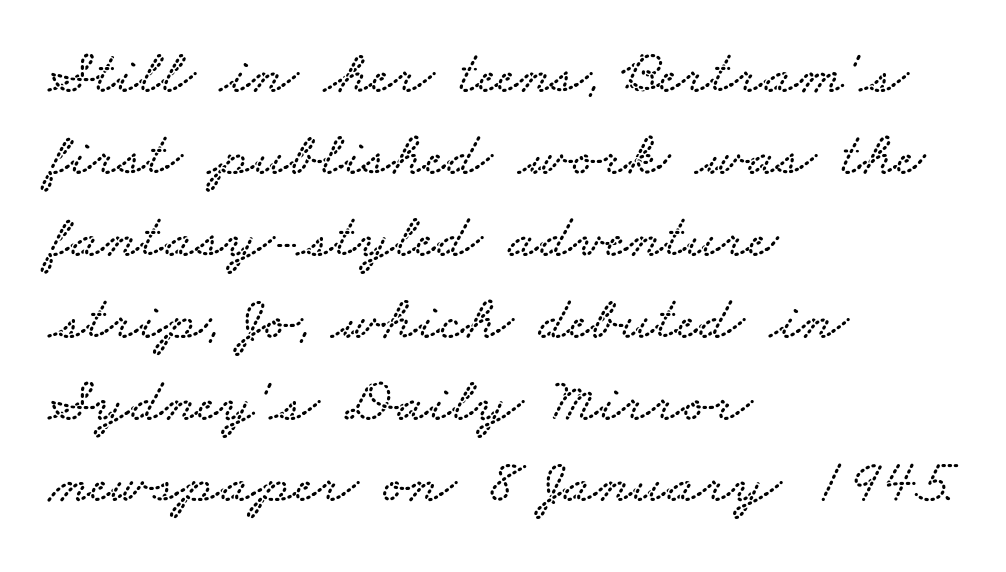
Q: Is the typeface a serif or a sans-serif typeface? A: Serif.
Q: Is the text underlined? A: No.
Q: How is the paragraph aligned? A: Left-aligned.
Q: Is the spacing between letters normal or unusually wide? A: Normal.
Q: Is the spacing between lines tight, normal or loose? A: Normal.
Q: Width (condensed, normal, or wide)? A: Wide.
Q: Stroke contrast? A: Low.
Q: x-height? A: Small.
Q: Monospaced? A: No.
